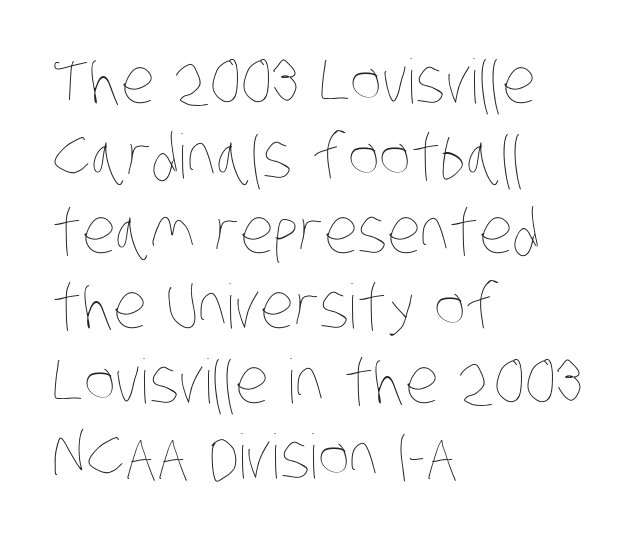
Q: Is the text bold? A: No.
Q: Is the text underlined? A: No.
Q: How is the paragraph aligned? A: Left-aligned.
Q: Is the spacing between letters normal or unusually wide? A: Normal.
Q: Width (condensed, normal, or wide)? A: Condensed.
Q: Stroke contrast? A: Low.
Q: x-height? A: Large.
Q: Monospaced? A: No.
